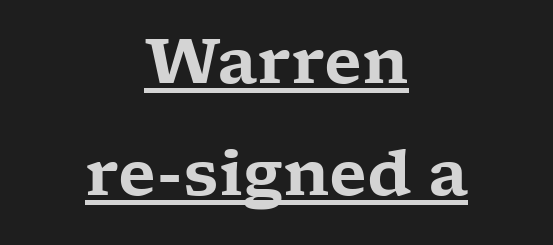
The image shows 63 px wide serif type, upright; set centered, line spacing 1.78x, normal letter spacing, underlined; low stroke contrast and a medium x-height.
